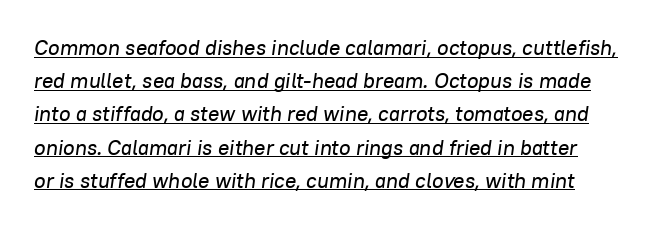
Q: Is the text italic (slanted)? A: Yes, it leans right by about 8 degrees.
Q: Is the text underlined? A: Yes.
Q: Is the spacing between letters normal or unusually wide? A: Normal.
Q: Is the spacing between lines tight, normal or loose? A: Normal.
